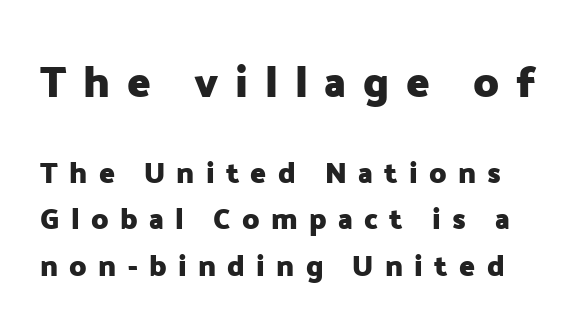
Whoever set this chose a conventional vertical rhythm. A roman cut, with each character standing at attention. The emphasis by scale lands on block number one, above. Letterform terminals end flat and unadorned throughout the passage. The tracking reads as deliberately expanded to a designer's eye. Underline: absent.
